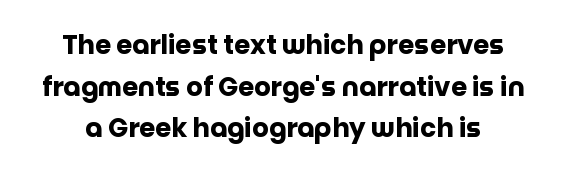
{"italic": "no", "bold": "yes", "underline": "no", "line_spacing": "normal", "line_spacing_ratio": 1.6, "letter_spacing": "normal", "letter_spacing_em": 0.0, "glyph_px": 26}
